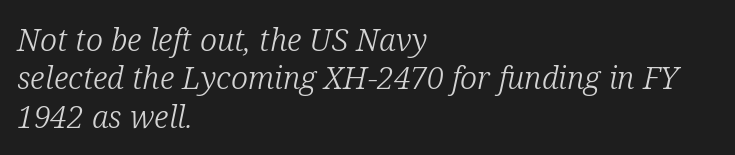
Q: Is the text bold? A: No.
Q: Is the text italic (slanted)? A: Yes, it leans right by about 12 degrees.
Q: Is the typeface a serif or a sans-serif typeface? A: Serif.
Q: Is the text underlined? A: No.
Q: How is the paragraph aligned? A: Left-aligned.
Q: Is the spacing between letters normal or unusually wide? A: Normal.
Q: Width (condensed, normal, or wide)? A: Normal.
Q: Stroke contrast? A: Low.
Q: x-height? A: Medium.
Q: Monospaced? A: No.
